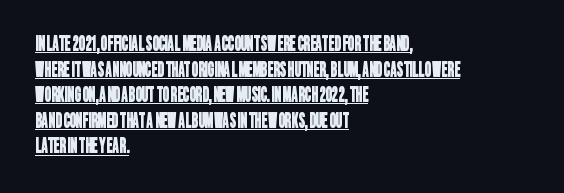
The image shows 20 px text type; set left-aligned, normal line spacing (1.28x), normal letter spacing, underlined.
